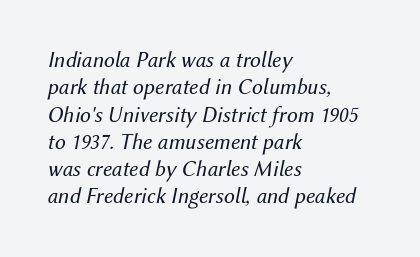
The image shows 22 px text type, italic (leaning right); set left-aligned, line spacing 1.24x, normal letter spacing, not underlined.
